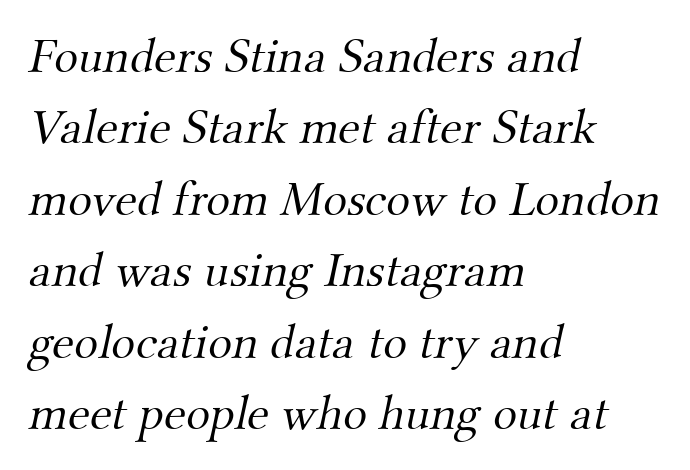
The image shows 50 px light serif type; set left-aligned, normal line spacing (1.43x), normal letter spacing, not underlined; medium stroke contrast and a small x-height.
